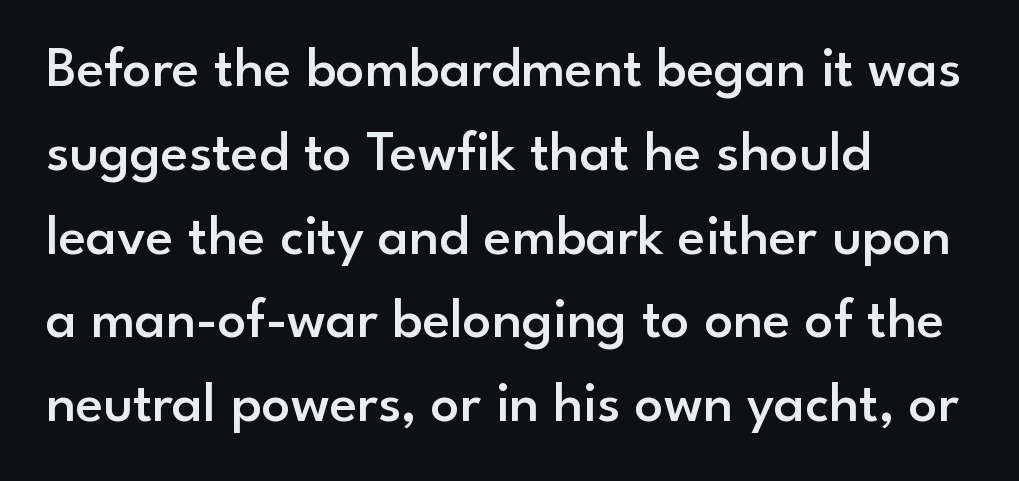
Q: Is the text bold? A: Semi-bold.
Q: Is the text italic (slanted)? A: No, it is upright.
Q: Is the typeface a serif or a sans-serif typeface? A: Sans-serif.
Q: Is the text underlined? A: No.
Q: How is the paragraph aligned? A: Left-aligned.
Q: Is the spacing between letters normal or unusually wide? A: Normal.
Q: Is the spacing between lines tight, normal or loose? A: Normal.
Q: Width (condensed, normal, or wide)? A: Normal.
Q: Stroke contrast? A: Low.
Q: x-height? A: Small.
Q: Monospaced? A: No.
